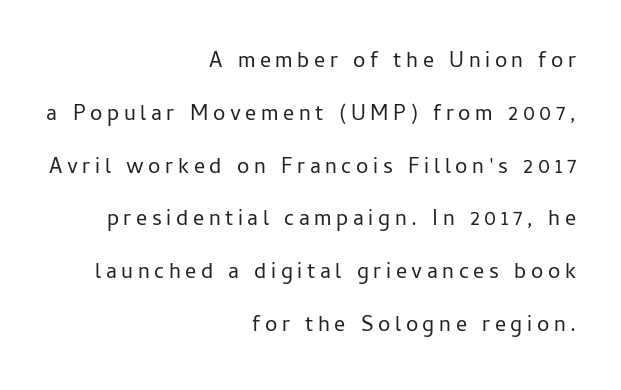
The passage shown is not bold in any degree. The tracking reads as deliberately expanded to a designer's eye. Clear beneath every line of the passage. Quick note: interline space is abundant. Unlike italic type, these characters show no tilt at all. The lines in this sample share a right terminus and differ only in where they begin.
